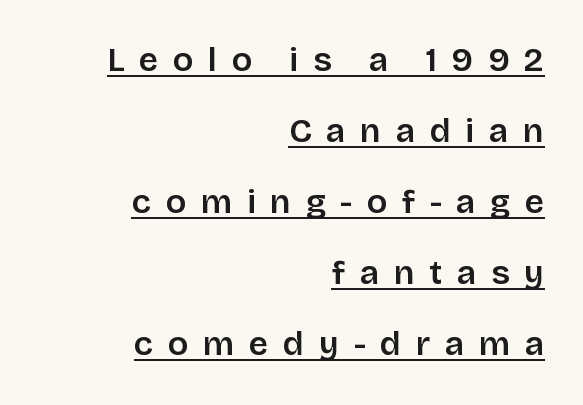
{"serif": "no", "italic": "no", "width": "normal", "stroke_contrast": "low", "x_height": "large", "monospaced": "no", "underline": "yes", "align": "right", "line_spacing": "loose", "line_spacing_ratio": 2.09, "letter_spacing": "wide", "letter_spacing_em": 0.43, "glyph_px": 34}
